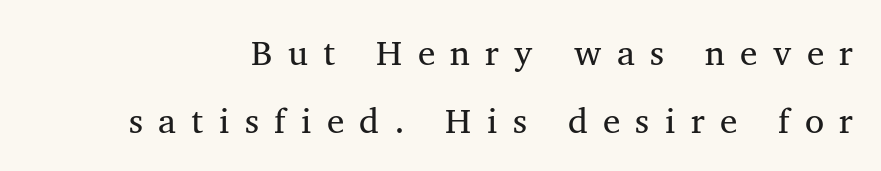
The image shows 35 px regular-weight serif type; set loose line spacing (1.93x), unusually wide letter spacing (+0.44 em), not underlined; medium stroke contrast and a medium x-height.
